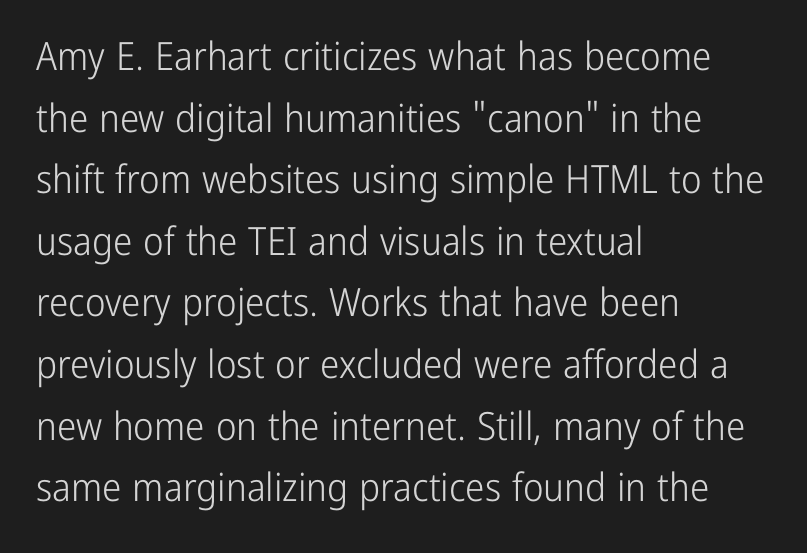
The image shows 39 px light, condensed sans-serif type, upright; set left-aligned, normal line spacing (1.58x), normal letter spacing, not underlined; low stroke contrast and a medium x-height.
